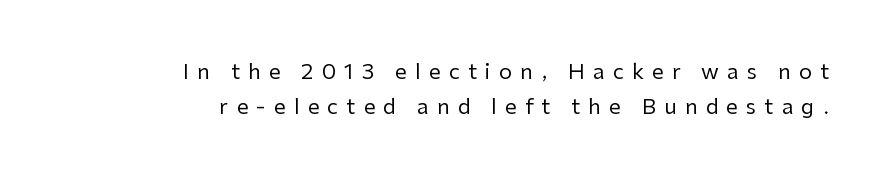
The image shows 21 px text type, upright; set right-aligned, normal line spacing (1.68x), unusually wide letter spacing (+0.39 em), not underlined.
